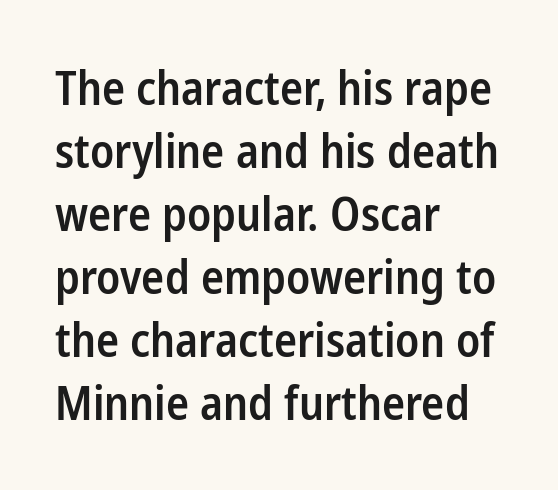
The image shows 46 px semibold, condensed sans-serif type, upright; set left-aligned, normal line spacing (1.37x), normal letter spacing, not underlined; low stroke contrast and a medium x-height.
